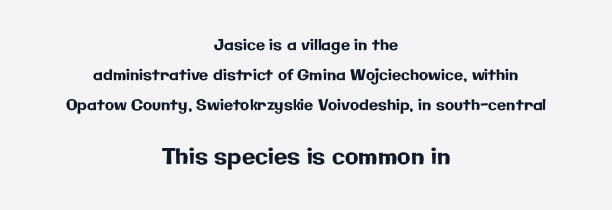
{"italic": "no", "underline": "no", "align": "center", "line_spacing": "loose", "line_spacing_ratio": 1.99, "letter_spacing": "normal", "letter_spacing_em": 0.0, "larger_block": "second", "size_ratio": 1.47, "glyph_px": 22}
